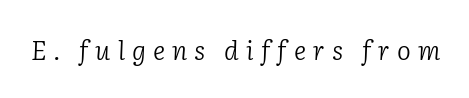
The image shows 26 px text type, italic (leaning right); set unusually wide letter spacing (+0.27 em), not underlined.
